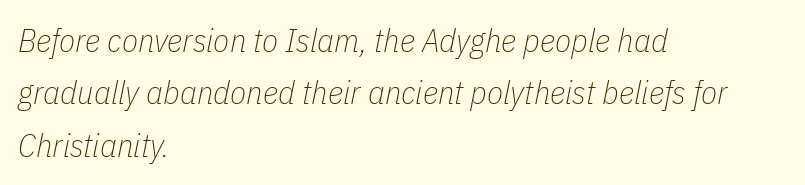
Only glyphs here, with clear space below each row. The font is comparable to plain body text, perhaps lighter. The passage shown stacks its lines at a standard gap. The text block is weighted toward the left margin, trailing off unevenly rightward. Varying glyph widths throughout — classic text-font behaviour. The gaps between neighbouring characters are ordinary and unremarkable.
